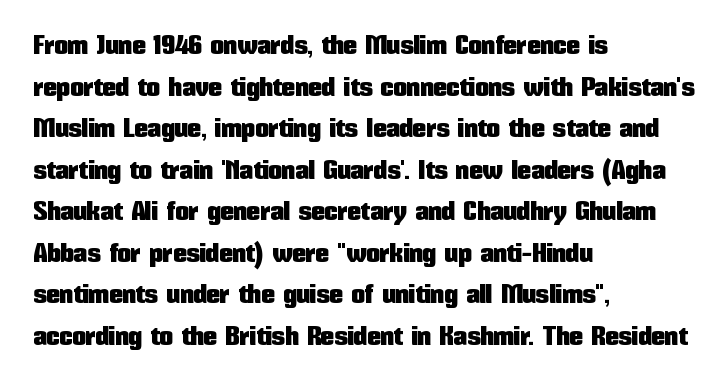
{"italic": "no", "underline": "no", "align": "left", "line_spacing": "normal", "line_spacing_ratio": 1.54, "letter_spacing": "normal", "letter_spacing_em": 0.0, "glyph_px": 27}
